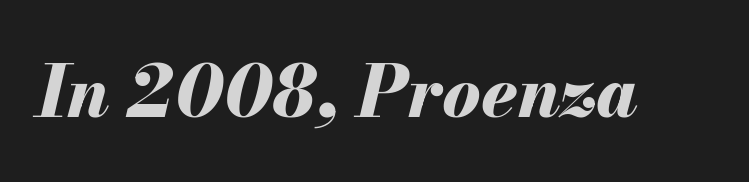
Q: Is the text bold? A: Yes.
Q: Is the text italic (slanted)? A: Yes, it leans right by about 13 degrees.
Q: Is the text underlined? A: No.
Q: Is the spacing between letters normal or unusually wide? A: Normal.
Q: Width (condensed, normal, or wide)? A: Normal.
Q: Stroke contrast? A: Medium.
Q: x-height? A: Small.
Q: Monospaced? A: No.
